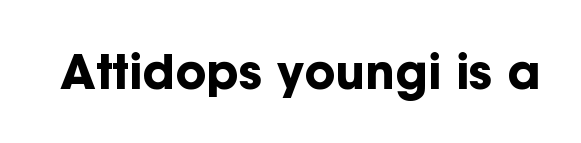
The image shows 47 px bold sans-serif type, upright; set normal letter spacing, not underlined; low stroke contrast and a medium x-height.
